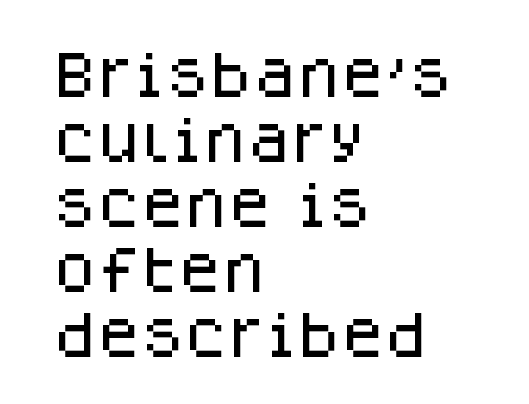
{"serif": "no", "italic": "no", "width": "normal", "stroke_contrast": "low", "x_height": "large", "monospaced": "no", "underline": "no", "align": "left", "line_spacing": "normal", "line_spacing_ratio": 1.3, "letter_spacing": "normal", "letter_spacing_em": 0.0, "glyph_px": 50}
